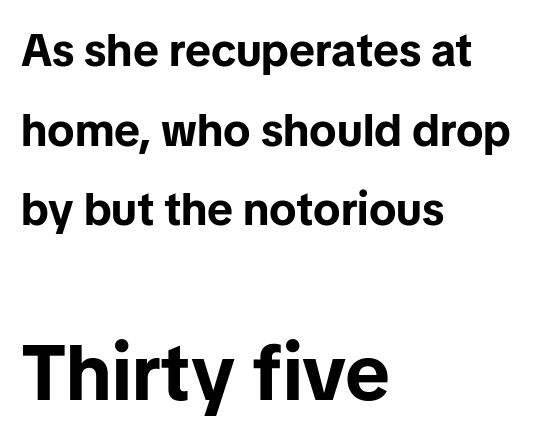
The image shows 78 px bold sans-serif type, upright; set left-aligned, line spacing 1.77x, normal letter spacing, not underlined; the second (bottom) block is 1.73x larger; low stroke contrast and a medium x-height.
